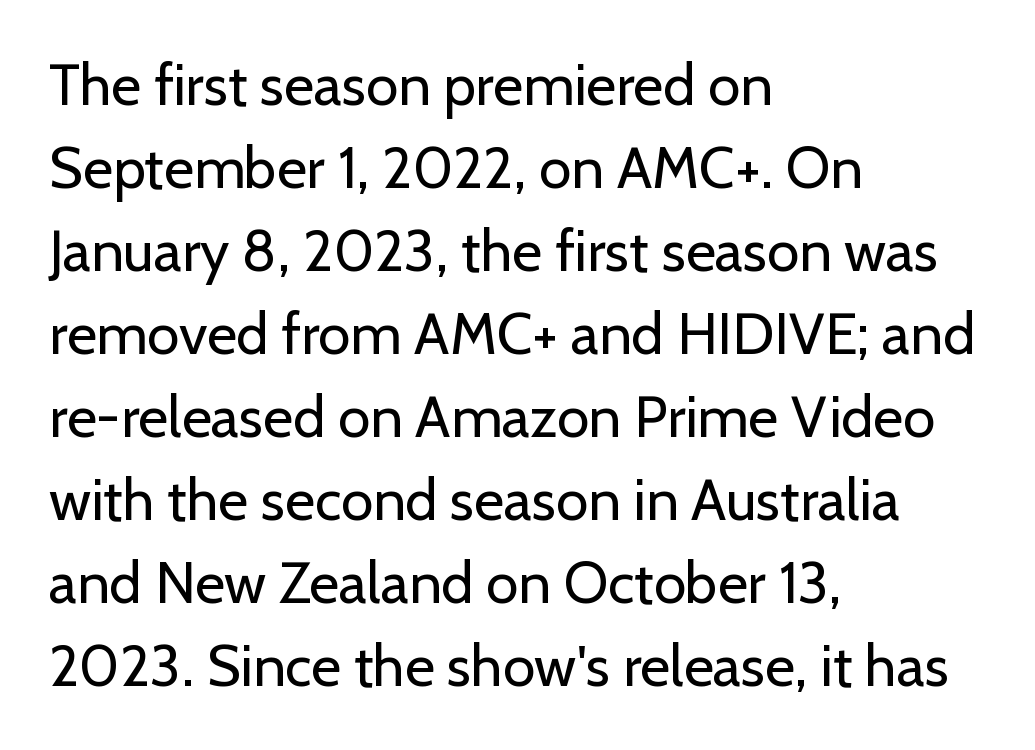
Q: Is the text bold? A: No.
Q: Is the text italic (slanted)? A: No, it is upright.
Q: Is the typeface a serif or a sans-serif typeface? A: Sans-serif.
Q: Is the text underlined? A: No.
Q: How is the paragraph aligned? A: Left-aligned.
Q: Is the spacing between letters normal or unusually wide? A: Normal.
Q: Is the spacing between lines tight, normal or loose? A: Normal.
Q: Width (condensed, normal, or wide)? A: Normal.
Q: Stroke contrast? A: Low.
Q: x-height? A: Medium.
Q: Monospaced? A: No.
